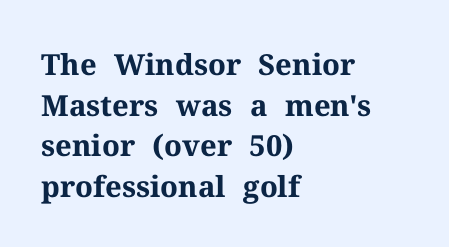
The image shows 29 px bold serif type, upright; set left-aligned, normal line spacing (1.4x), normal letter spacing, not underlined; medium stroke contrast and a medium x-height.
